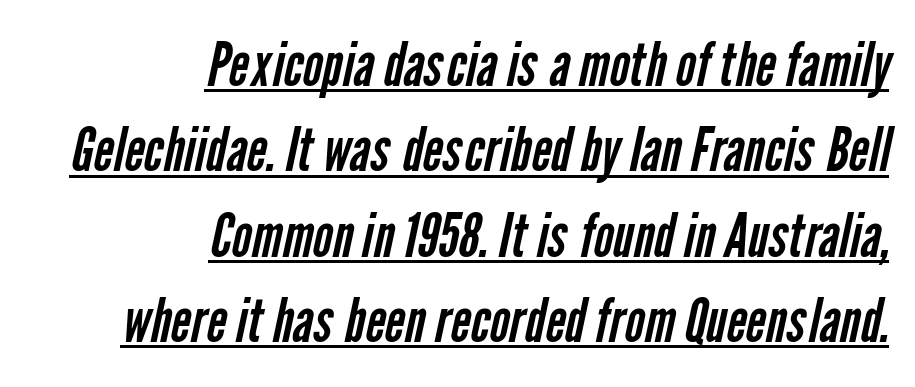
These lines are composed in type without serifs. Caption: face not bold, strokes unweighted. The paragraph has a hard right edge and a soft left edge. Every word sits above its own underline.
